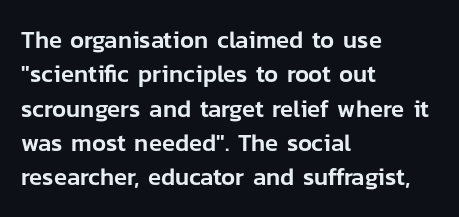
Q: Is the text italic (slanted)? A: No, it is upright.
Q: Is the text underlined? A: No.
Q: How is the paragraph aligned? A: Left-aligned.
Q: Is the spacing between letters normal or unusually wide? A: Normal.
Q: Is the spacing between lines tight, normal or loose? A: Normal.
